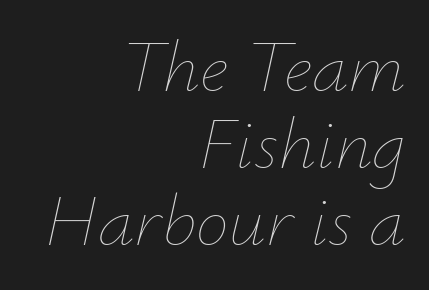
Q: Is the text bold? A: No.
Q: Is the text italic (slanted)? A: Yes, it leans right by about 12 degrees.
Q: Is the text underlined? A: No.
Q: How is the paragraph aligned? A: Right-aligned.
Q: Is the spacing between letters normal or unusually wide? A: Normal.
Q: Is the spacing between lines tight, normal or loose? A: Tight.
Q: Width (condensed, normal, or wide)? A: Normal.
Q: Stroke contrast? A: Low.
Q: x-height? A: Small.
Q: Monospaced? A: No.
